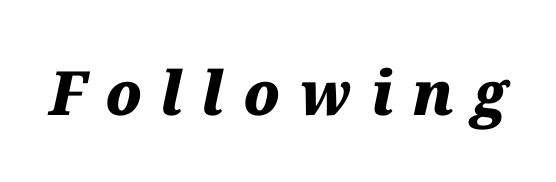
The image shows 61 px heavy type, italic (leaning right); set unusually wide letter spacing (+0.31 em), not underlined; medium stroke contrast and a medium x-height.
